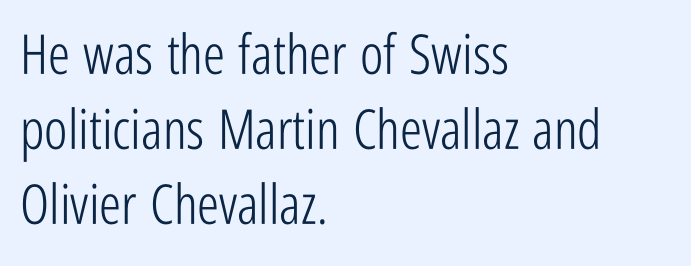
The image shows 55 px light, condensed sans-serif type, upright; set left-aligned, normal line spacing (1.36x), normal letter spacing, not underlined; low stroke contrast and a medium x-height.
